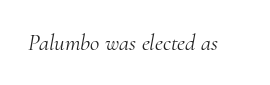
This reads as an unemphasized weight, regular at the heaviest. Unmarked baselines from the first word to the last. Compared with typical body copy, the letter spacing here is the same. Characters are canted at an angle relative to the baseline's perpendicular.
